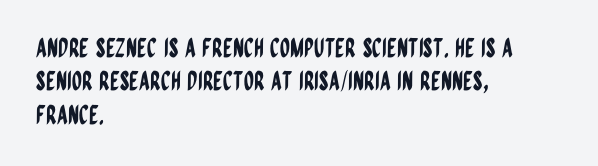
{"italic": "no", "underline": "no", "align": "left", "line_spacing": "normal", "line_spacing_ratio": 1.28, "letter_spacing": "normal", "letter_spacing_em": 0.0, "glyph_px": 26}
